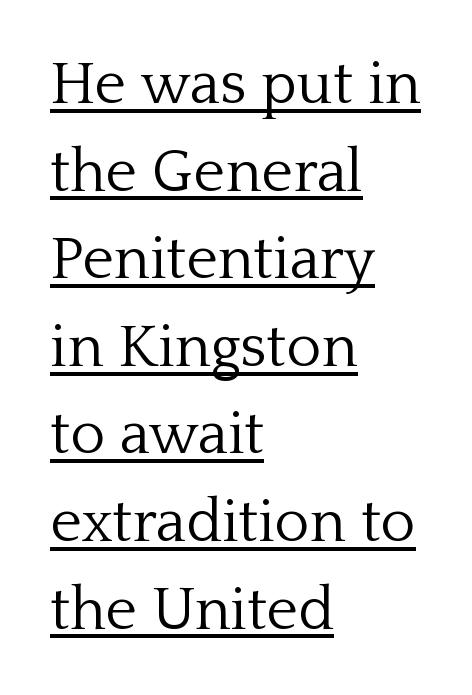
The image shows 60 px light serif type, upright; set left-aligned, normal line spacing (1.46x), normal letter spacing, underlined; low stroke contrast and a medium x-height.
